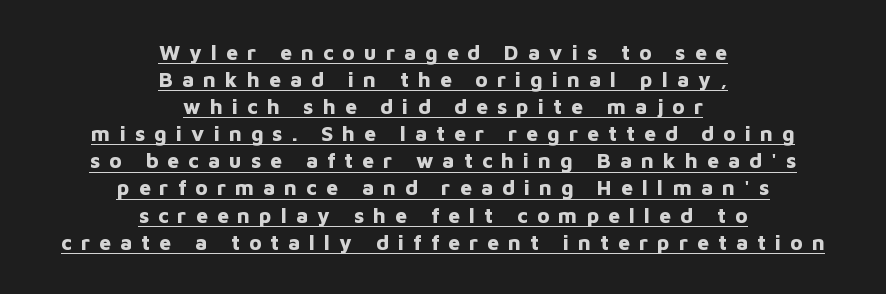
Q: Is the text bold? A: Yes.
Q: Is the text italic (slanted)? A: No, it is upright.
Q: Is the text underlined? A: Yes.
Q: How is the paragraph aligned? A: Centered.
Q: Is the spacing between letters normal or unusually wide? A: Unusually wide.
Q: Is the spacing between lines tight, normal or loose? A: Normal.
